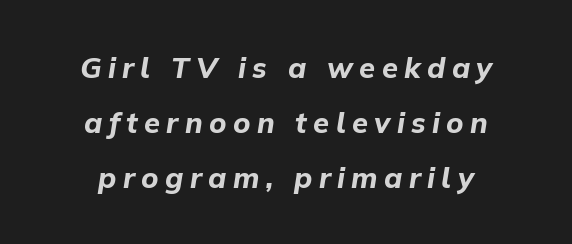
Q: Is the text bold? A: Yes.
Q: Is the text italic (slanted)? A: Yes, it leans right by about 9 degrees.
Q: Is the text underlined? A: No.
Q: How is the paragraph aligned? A: Centered.
Q: Is the spacing between letters normal or unusually wide? A: Unusually wide.
Q: Width (condensed, normal, or wide)? A: Normal.
Q: Stroke contrast? A: Low.
Q: x-height? A: Medium.
Q: Monospaced? A: No.
